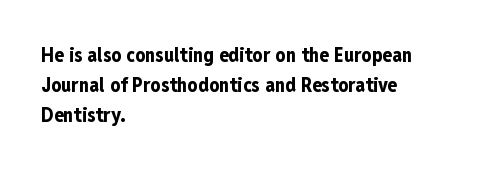
The image shows 20 px bold type, upright; set left-aligned, normal line spacing (1.51x), normal letter spacing, not underlined.
